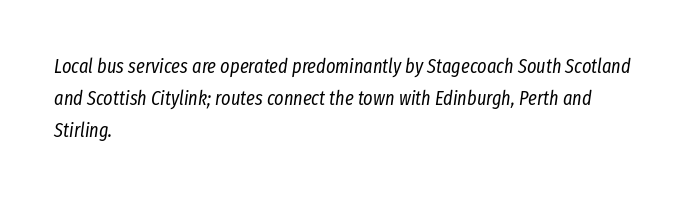
The image shows 20 px text type, italic (leaning right); set left-aligned, normal line spacing (1.6x), normal letter spacing, not underlined.
